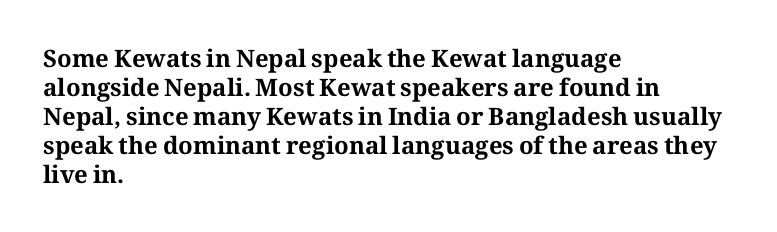
The image shows 24 px bold type, upright; set left-aligned, line spacing 1.21x, normal letter spacing, not underlined.
